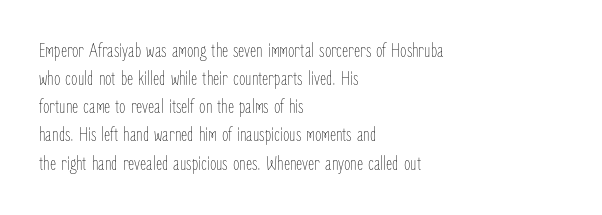
Visually the block forms a straight wall on the left and a jagged coastline on the right. Style check: upright. Bold? No — there's no thickening of the strokes. Notice how descenders clear the ascenders below comfortably — that's standard leading. Each word holds together tightly as a unit, with standard inter-letter gaps.
